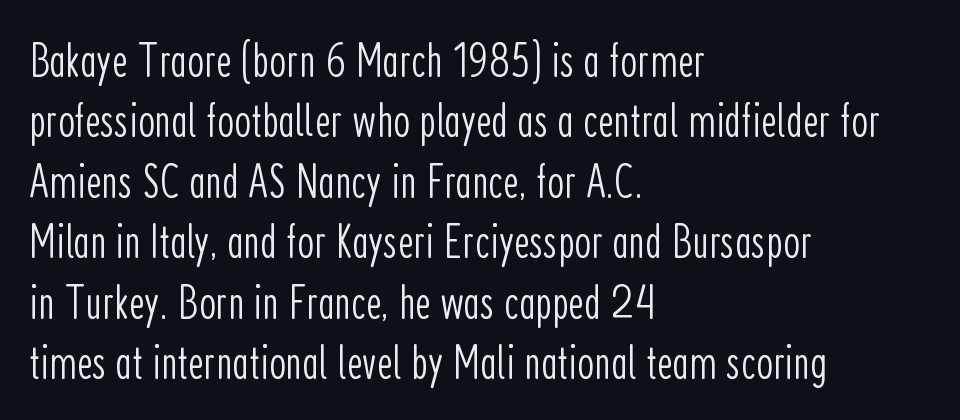
The image shows 48 px light, condensed sans-serif type, upright; set left-aligned, normal line spacing (1.26x), normal letter spacing, not underlined; low stroke contrast and a medium x-height.
